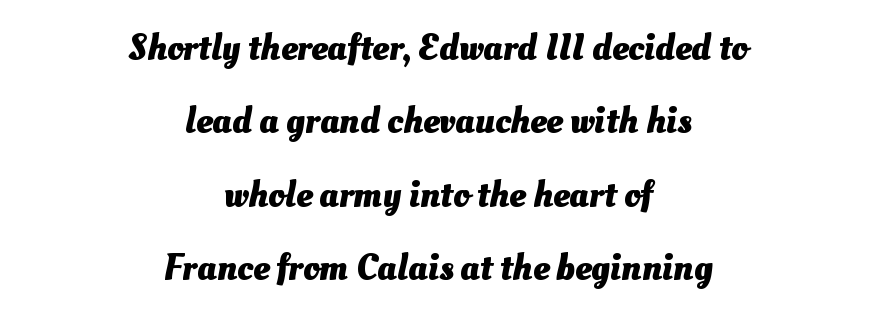
Q: Is the text bold? A: Yes.
Q: Is the text underlined? A: No.
Q: How is the paragraph aligned? A: Centered.
Q: Is the spacing between letters normal or unusually wide? A: Normal.
Q: Is the spacing between lines tight, normal or loose? A: Loose.
Q: Width (condensed, normal, or wide)? A: Normal.
Q: Stroke contrast? A: Medium.
Q: x-height? A: Small.
Q: Monospaced? A: No.
